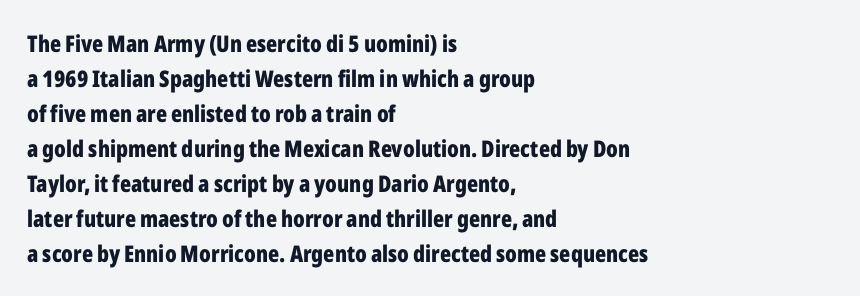
A normal amount of white space separates one row of letters from the next. The lines in this sample share a left origin and differ only in where they stop. Characters follow at the spacing the type designer built in. In terms of weight, the rendering is a true, heavy bold.
